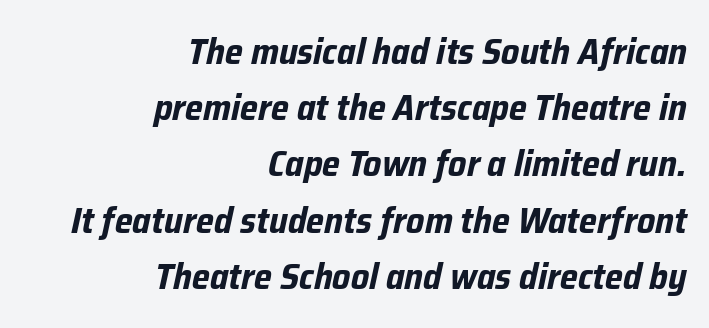
The image shows 37 px bold, condensed type, italic (leaning right); set right-aligned, normal line spacing (1.52x), normal letter spacing, not underlined; low stroke contrast and a medium x-height.
